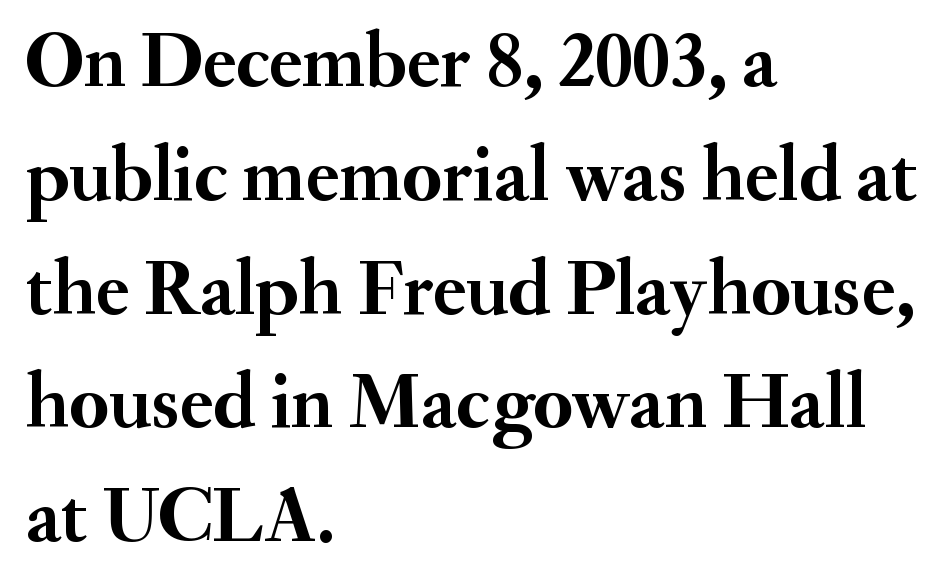
Q: Is the text bold? A: Yes.
Q: Is the text italic (slanted)? A: No, it is upright.
Q: Is the typeface a serif or a sans-serif typeface? A: Serif.
Q: Is the text underlined? A: No.
Q: How is the paragraph aligned? A: Left-aligned.
Q: Is the spacing between letters normal or unusually wide? A: Normal.
Q: Is the spacing between lines tight, normal or loose? A: Normal.
Q: Width (condensed, normal, or wide)? A: Normal.
Q: Stroke contrast? A: Medium.
Q: x-height? A: Small.
Q: Monospaced? A: No.
